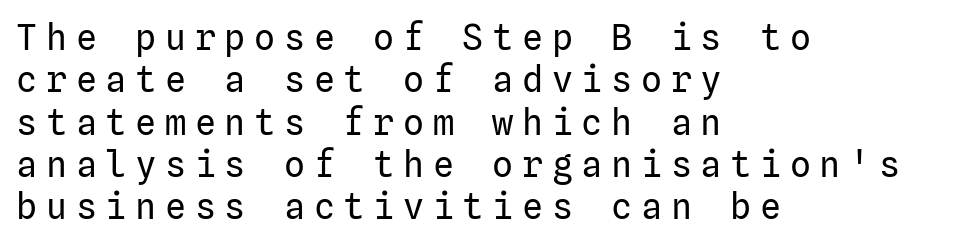
Loose tracking; the words dissolve into strings of separated letters. Caption: face not bold, strokes unweighted. The characters display no serif detailing; their extremities are plain. If you drew a line through each stem, it would be perfectly vertical.
